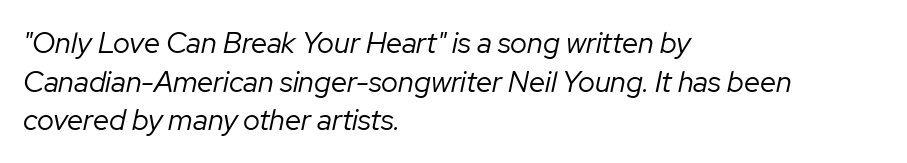
Plain, unruled lines of type. Characters are canted at an angle relative to the baseline's perpendicular. This sample keeps an unexceptional amount of space between lines. If you drew a ruler down the left edge, every line would touch it. No extra tracking has been applied to these lines. Think standard paragraph weight, or any step lighter than that.
